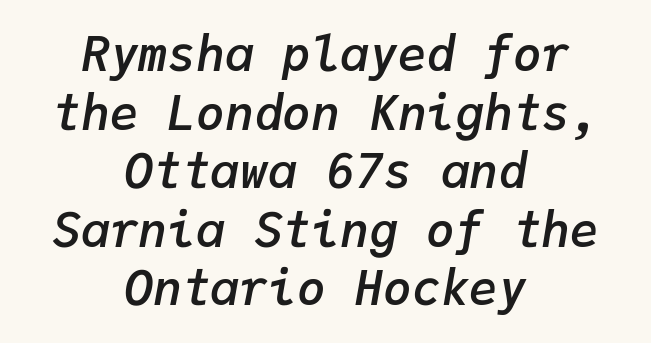
The image shows 48 px semibold type, italic (leaning right), monospaced; set centered, line spacing 1.22x, normal letter spacing, not underlined; low stroke contrast and a medium x-height.
